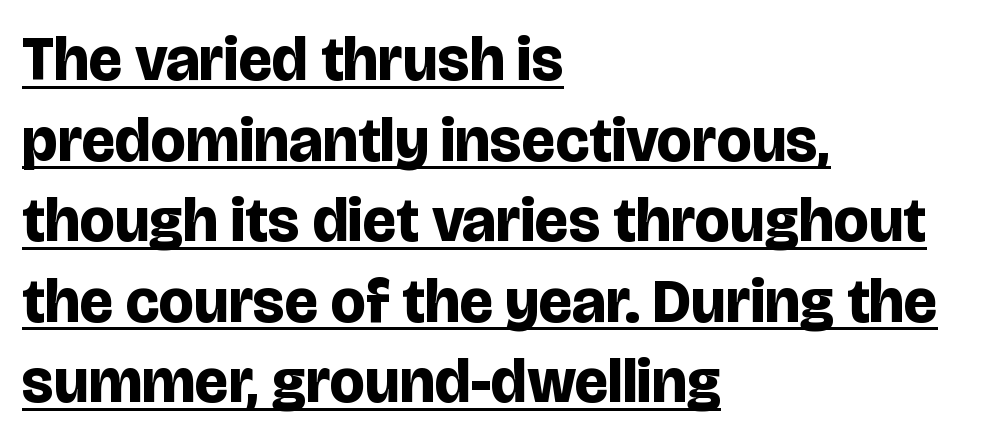
The rendering shows plain stroke endings on the letterforms — a sans-serif design. The lines are quadded left. The rendering uses a moderate line-height, typical for paragraphs. Style check: upright.
